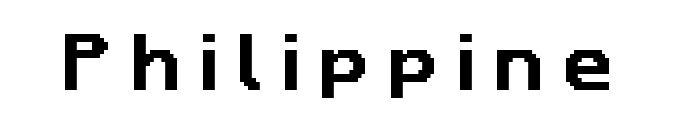
The image shows 63 px sans-serif type; set unusually wide letter spacing (+0.28 em), not underlined; low stroke contrast and a medium x-height.
